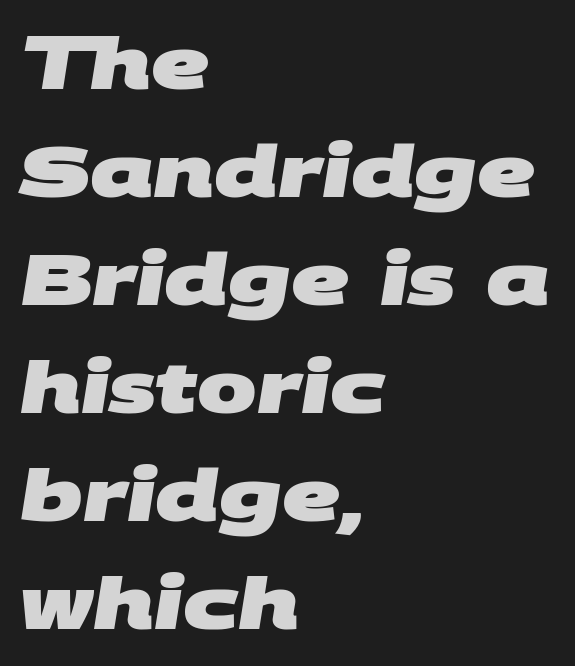
The text block is weighted toward the left margin, trailing off unevenly rightward. The face used here is a sans, in the tradition of grotesques and geometrics. Proportional: the letters do not fall into vertical columns. These words are printed bold, with thick strokes throughout.
